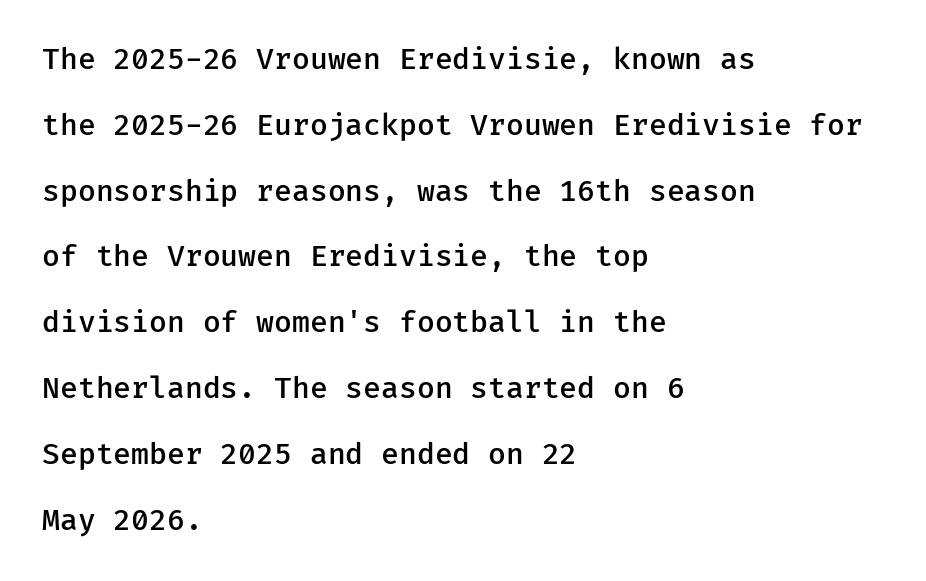
The compositor pushed each line to the left boundary. Firm but not heavy-handed strokes: this text is semibold. Tracking value appears to be zero — textbook default spacing. Ordinary non-slanted type is in use. Is there much room between lines? Yes — plenty of vertical air separates them.
